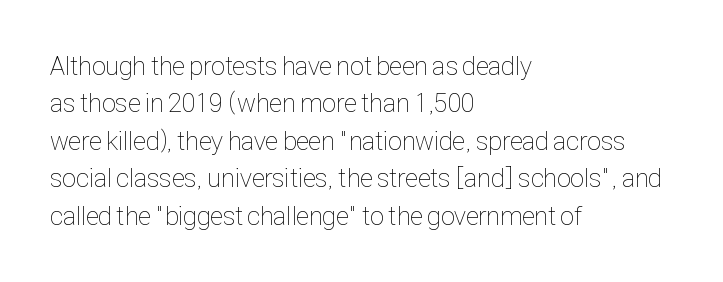
The image shows 26 px text type, upright; set left-aligned, normal line spacing (1.44x), normal letter spacing, not underlined.
